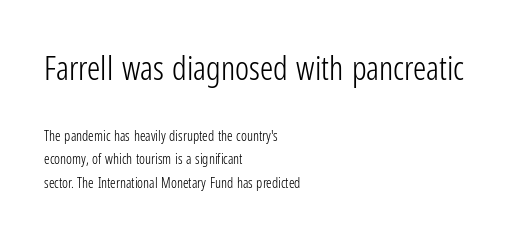
{"serif": "no", "italic": "no", "bold": "no", "weight": "light", "width": "condensed", "stroke_contrast": "low", "x_height": "medium", "monospaced": "no", "underline": "no", "align": "left", "line_spacing": "normal", "line_spacing_ratio": 1.68, "letter_spacing": "normal", "letter_spacing_em": 0.0, "larger_block": "first", "size_ratio": 2.36, "glyph_px": 33}
